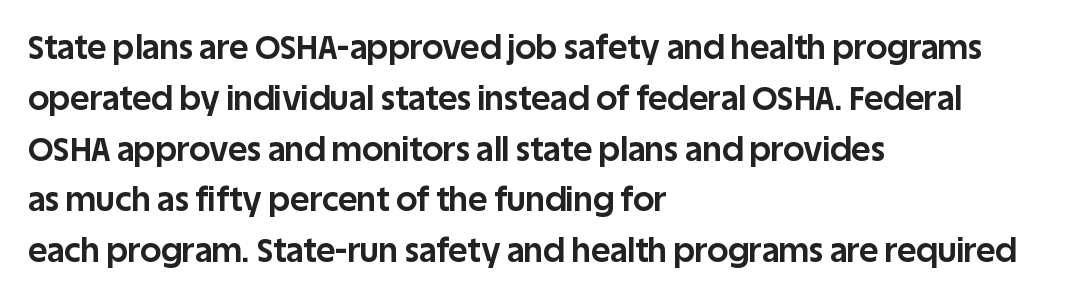
Q: Is the text bold? A: Yes.
Q: Is the text italic (slanted)? A: No, it is upright.
Q: Is the typeface a serif or a sans-serif typeface? A: Sans-serif.
Q: Is the text underlined? A: No.
Q: How is the paragraph aligned? A: Left-aligned.
Q: Is the spacing between letters normal or unusually wide? A: Normal.
Q: Is the spacing between lines tight, normal or loose? A: Normal.
Q: Width (condensed, normal, or wide)? A: Normal.
Q: Stroke contrast? A: Low.
Q: x-height? A: Large.
Q: Monospaced? A: No.
